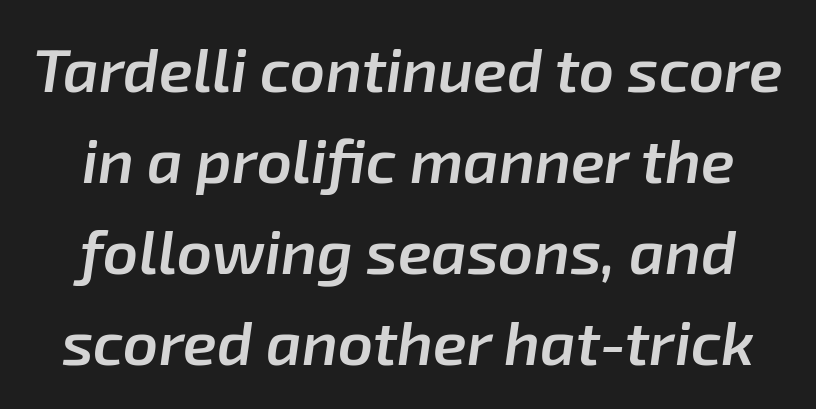
Q: Is the text bold? A: Semi-bold.
Q: Is the text italic (slanted)? A: Yes, it leans right by about 8 degrees.
Q: Is the text underlined? A: No.
Q: Is the spacing between letters normal or unusually wide? A: Normal.
Q: Is the spacing between lines tight, normal or loose? A: Normal.
Q: Width (condensed, normal, or wide)? A: Normal.
Q: Stroke contrast? A: Low.
Q: x-height? A: Medium.
Q: Monospaced? A: No.
